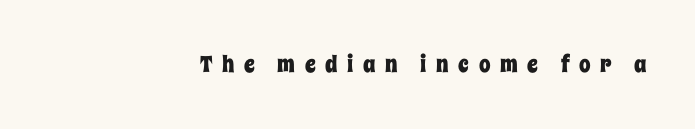
Q: Is the text italic (slanted)? A: No, it is upright.
Q: Is the text underlined? A: No.
Q: How is the paragraph aligned? A: Right-aligned.
Q: Is the spacing between letters normal or unusually wide? A: Unusually wide.
